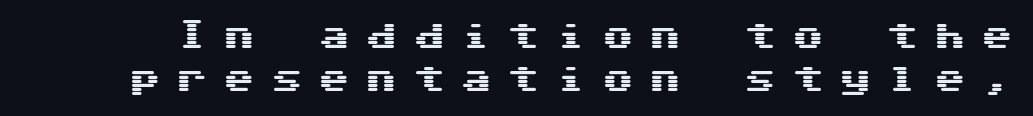
Q: Is the text italic (slanted)? A: No, it is upright.
Q: Is the typeface a serif or a sans-serif typeface? A: Sans-serif.
Q: Is the text underlined? A: No.
Q: Is the spacing between letters normal or unusually wide? A: Unusually wide.
Q: Is the spacing between lines tight, normal or loose? A: Normal.
Q: Width (condensed, normal, or wide)? A: Wide.
Q: Stroke contrast? A: Medium.
Q: x-height? A: Medium.
